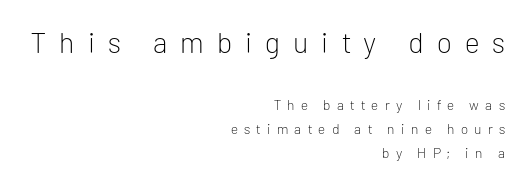
Q: Is the text bold? A: No.
Q: Is the text italic (slanted)? A: No, it is upright.
Q: Is the typeface a serif or a sans-serif typeface? A: Sans-serif.
Q: Is the text underlined? A: No.
Q: How is the paragraph aligned? A: Right-aligned.
Q: Is the spacing between letters normal or unusually wide? A: Unusually wide.
Q: Is the spacing between lines tight, normal or loose? A: Normal.
Q: Which block of text is set in a larger size, the first (top) or the second (bottom)? A: The first (top) one.
Q: Width (condensed, normal, or wide)? A: Normal.
Q: Stroke contrast? A: Low.
Q: x-height? A: Medium.
Q: Monospaced? A: No.
